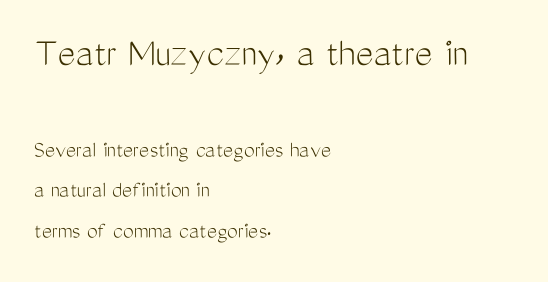
{"serif": "no", "italic": "no", "bold": "no", "weight": "light", "width": "condensed", "stroke_contrast": "medium", "x_height": "medium", "monospaced": "no", "underline": "no", "align": "left", "line_spacing": "normal", "line_spacing_ratio": 1.69, "letter_spacing": "normal", "letter_spacing_em": 0.0, "larger_block": "first", "size_ratio": 1.75, "glyph_px": 42}
